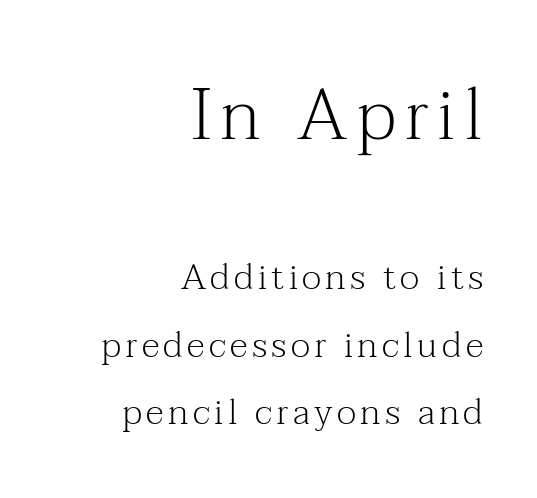
The image shows 72 px light serif type, upright; set right-aligned, line spacing 1.87x, not underlined; the first (top) block is 2.0x larger; medium stroke contrast and a medium x-height.
